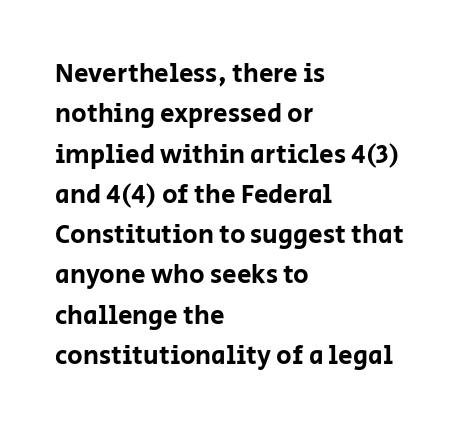
Q: Is the text italic (slanted)? A: No, it is upright.
Q: Is the text underlined? A: No.
Q: How is the paragraph aligned? A: Left-aligned.
Q: Is the spacing between letters normal or unusually wide? A: Normal.
Q: Is the spacing between lines tight, normal or loose? A: Normal.
